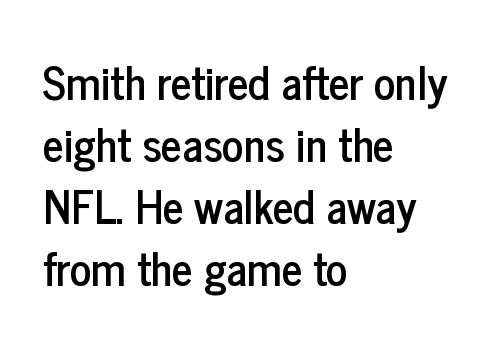
The image shows 45 px condensed sans-serif type, upright; set left-aligned, normal line spacing (1.38x), normal letter spacing, not underlined; low stroke contrast and a medium x-height.
